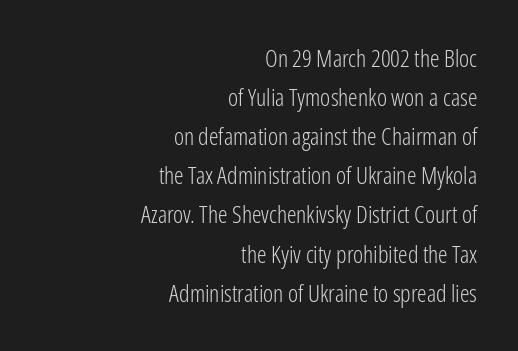
These lines stack with their right ends in a neat column. On a weight scale, this lands at 450 or below. Only glyphs here, with clear space below each row. Does the lettering tilt? It doesn't — this is upright. There is no visible air inserted between adjacent glyphs. How would I describe the line gaps? Plain and ordinary.
